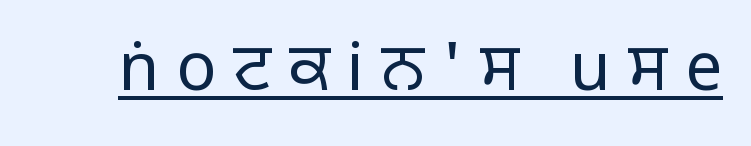
{"serif": "no", "italic": "no", "bold": "no", "weight": "light", "width": "normal", "stroke_contrast": "low", "x_height": "medium", "monospaced": "no", "underline": "yes", "letter_spacing": "wide", "letter_spacing_em": 0.26, "glyph_px": 66}
